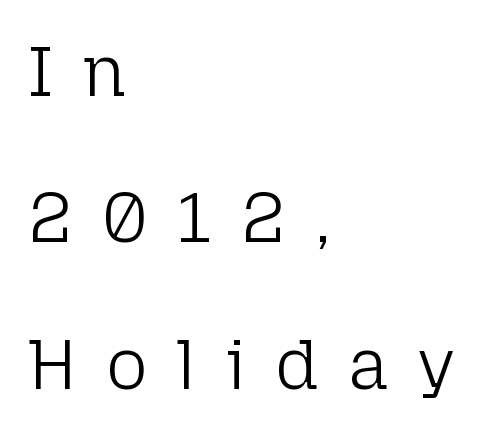
Q: Is the text bold? A: No.
Q: Is the text italic (slanted)? A: No, it is upright.
Q: Is the typeface a serif or a sans-serif typeface? A: Sans-serif.
Q: Is the text underlined? A: No.
Q: How is the paragraph aligned? A: Left-aligned.
Q: Is the spacing between letters normal or unusually wide? A: Unusually wide.
Q: Is the spacing between lines tight, normal or loose? A: Loose.
Q: Width (condensed, normal, or wide)? A: Normal.
Q: Stroke contrast? A: Low.
Q: x-height? A: Medium.
Q: Monospaced? A: No.
